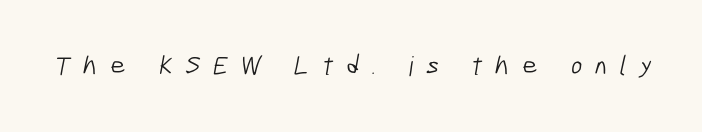
The image shows 27 px text type; set unusually wide letter spacing (+0.47 em), not underlined.
